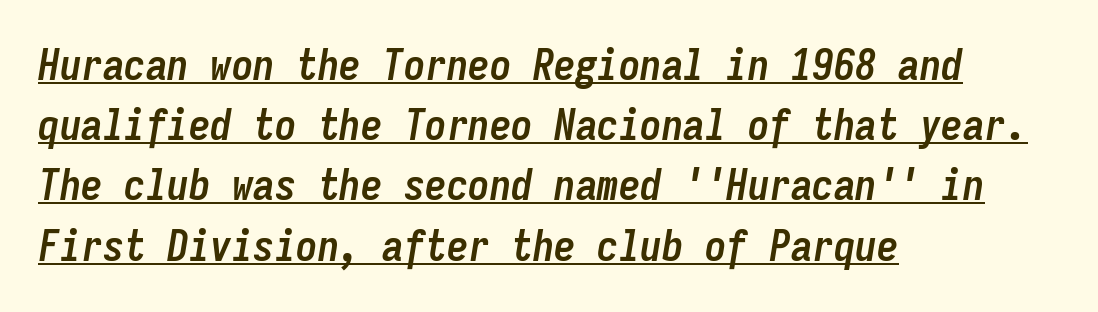
{"italic": "yes", "lean": "right", "slant_degrees": 9, "bold": "yes", "weight": "semibold", "width": "condensed", "stroke_contrast": "low", "x_height": "medium", "monospaced": "yes", "underline": "yes", "align": "left", "line_spacing": "normal", "line_spacing_ratio": 1.4, "letter_spacing": "normal", "letter_spacing_em": 0.0, "glyph_px": 43}
